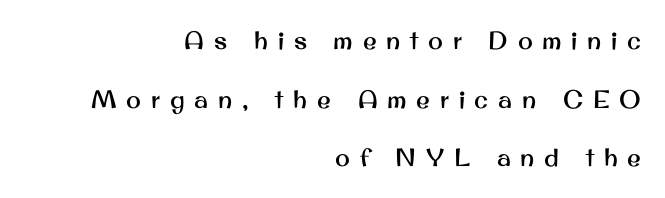
Here the glyphs are tracked loosely, breaking word shapes into spaced letters. The baseline area is clear. Interline gaps are noticeably wide in this sample. Line endings align vertically; line beginnings do not. Nope, not italic — everything's standing straight.
